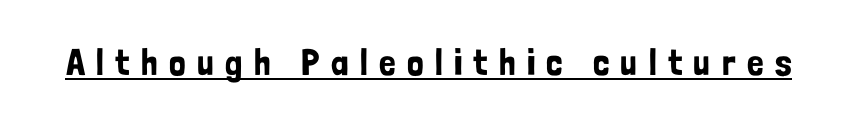
{"serif": "no", "italic": "no", "width": "condensed", "stroke_contrast": "low", "x_height": "medium", "monospaced": "no", "underline": "yes", "letter_spacing": "wide", "letter_spacing_em": 0.31, "glyph_px": 37}
